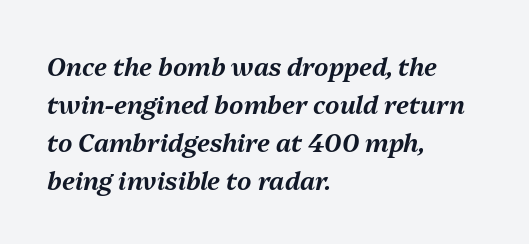
{"italic": "yes", "lean": "right", "slant_degrees": 13, "underline": "no", "align": "left", "line_spacing": "normal", "line_spacing_ratio": 1.52, "letter_spacing": "normal", "letter_spacing_em": 0.0, "glyph_px": 25}
